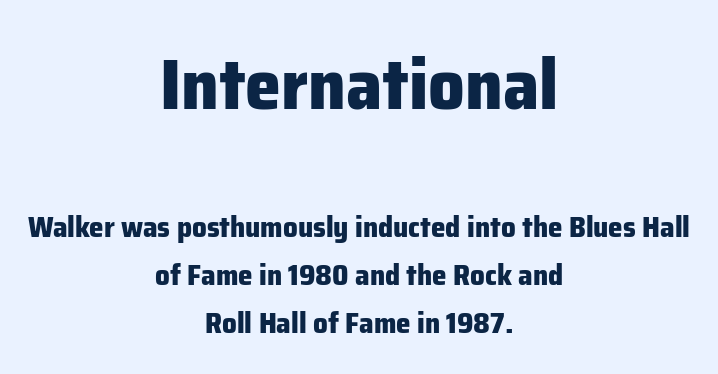
{"serif": "no", "italic": "no", "bold": "yes", "weight": "heavy", "width": "normal", "stroke_contrast": "low", "x_height": "medium", "monospaced": "no", "underline": "no", "align": "center", "line_spacing": "normal", "line_spacing_ratio": 1.66, "letter_spacing": "normal", "letter_spacing_em": 0.0, "larger_block": "first", "size_ratio": 2.48, "glyph_px": 72}
